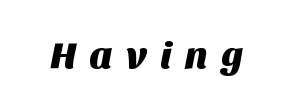
{"serif": "no", "width": "normal", "stroke_contrast": "medium", "x_height": "large", "monospaced": "no", "underline": "no", "letter_spacing": "wide", "letter_spacing_em": 0.33, "glyph_px": 38}
